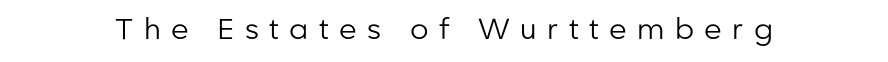
Q: Is the text bold? A: No.
Q: Is the text italic (slanted)? A: No, it is upright.
Q: Is the typeface a serif or a sans-serif typeface? A: Sans-serif.
Q: Is the text underlined? A: No.
Q: Is the spacing between letters normal or unusually wide? A: Unusually wide.
Q: Width (condensed, normal, or wide)? A: Normal.
Q: Stroke contrast? A: Low.
Q: x-height? A: Medium.
Q: Monospaced? A: No.
